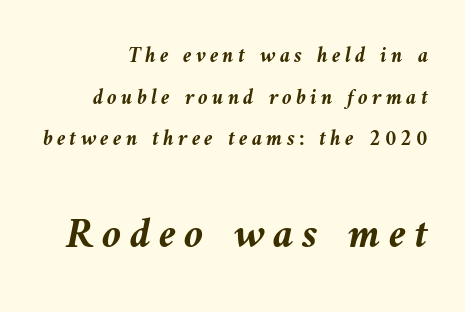
The image shows 44 px semibold type, italic (leaning left); set right-aligned, line spacing 1.89x, not underlined; the second (bottom) block is 2.0x larger; medium stroke contrast and a medium x-height.
